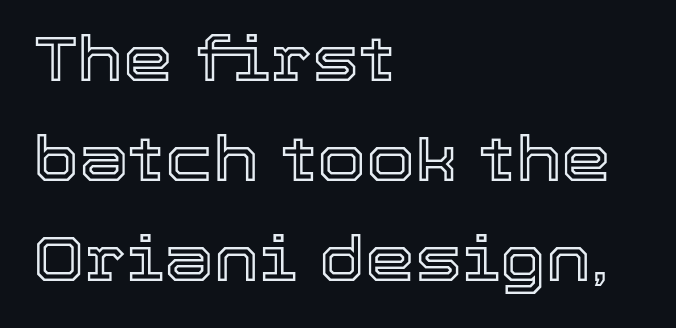
The image shows 63 px text type, upright; set left-aligned, normal line spacing (1.59x), normal letter spacing, not underlined; a medium x-height.
